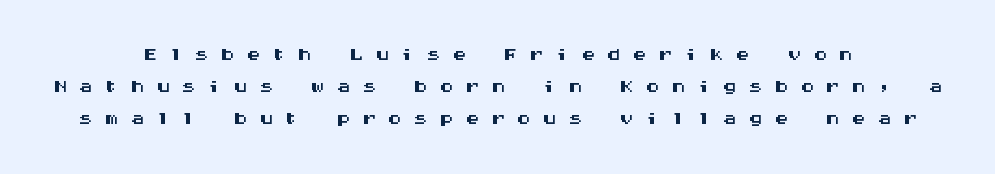
Q: Is the text italic (slanted)? A: No, it is upright.
Q: Is the typeface a serif or a sans-serif typeface? A: Sans-serif.
Q: Is the text underlined? A: No.
Q: How is the paragraph aligned? A: Centered.
Q: Is the spacing between letters normal or unusually wide? A: Unusually wide.
Q: Is the spacing between lines tight, normal or loose? A: Tight.
Q: Width (condensed, normal, or wide)? A: Wide.
Q: Stroke contrast? A: Medium.
Q: x-height? A: Large.
Q: Monospaced? A: Yes.
